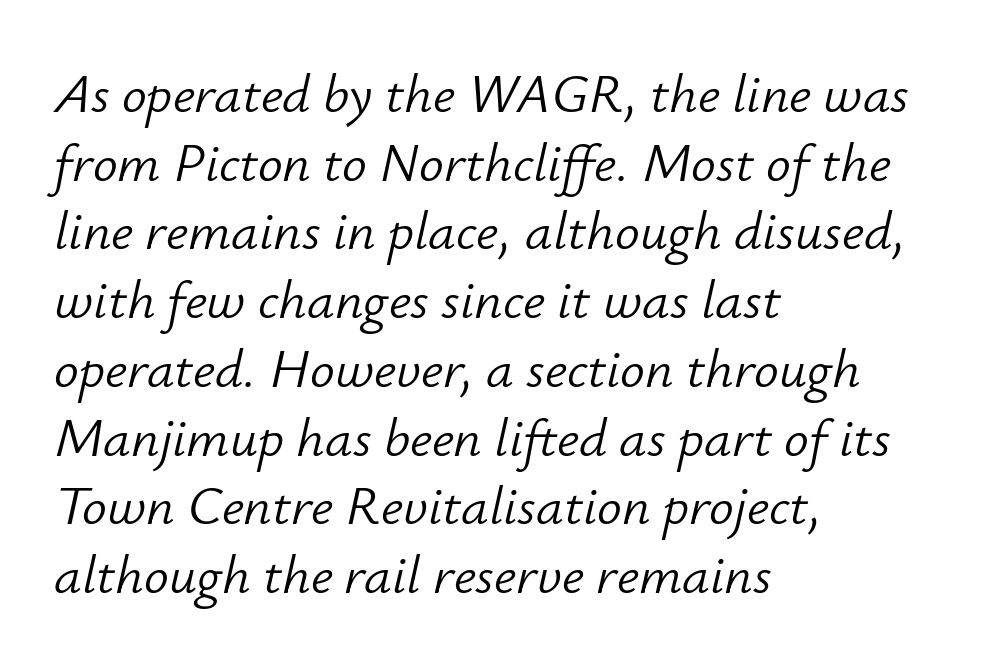
Q: Is the text bold? A: No.
Q: Is the text italic (slanted)? A: Yes, it leans right by about 12 degrees.
Q: Is the text underlined? A: No.
Q: How is the paragraph aligned? A: Left-aligned.
Q: Is the spacing between letters normal or unusually wide? A: Normal.
Q: Is the spacing between lines tight, normal or loose? A: Normal.
Q: Width (condensed, normal, or wide)? A: Normal.
Q: Stroke contrast? A: Low.
Q: x-height? A: Small.
Q: Monospaced? A: No.
